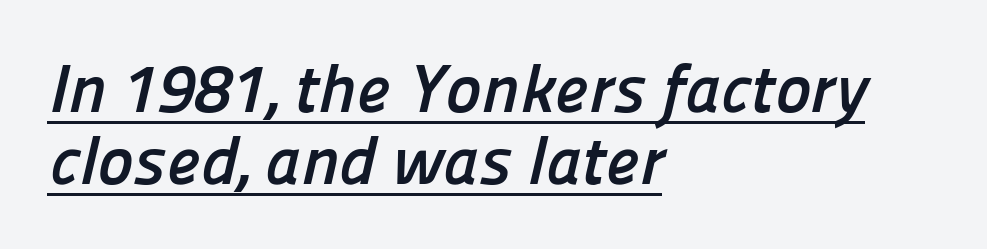
The image shows 68 px semibold sans-serif type; set left-aligned, tight line spacing (1.06x), normal letter spacing, underlined; low stroke contrast and a medium x-height.
